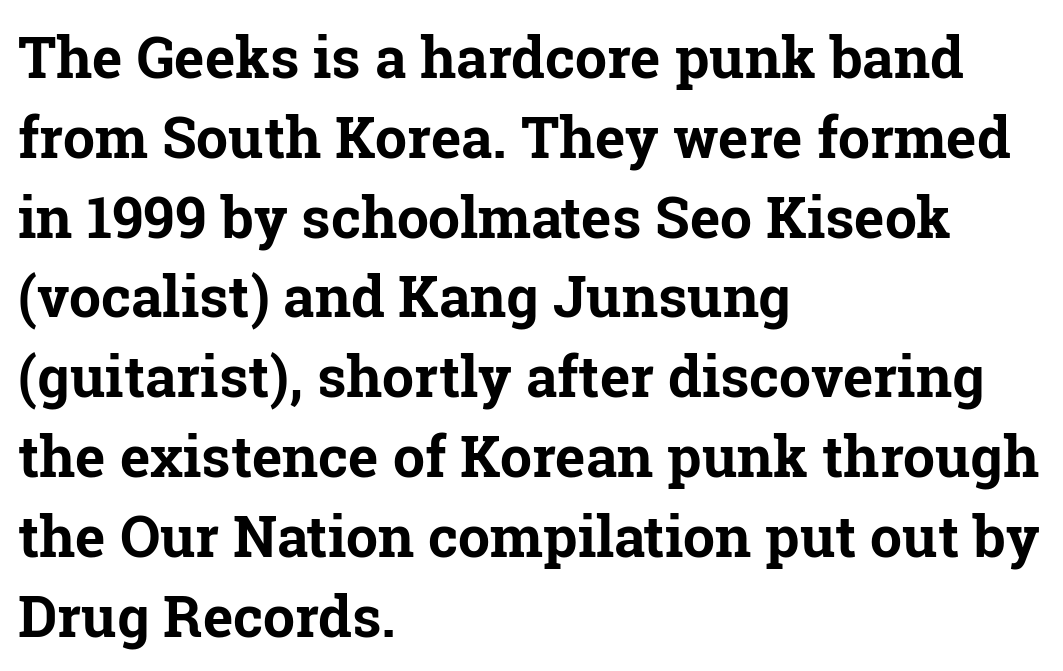
Regular leading. These lines are composed in type with serifs. These lines carry a lot of weight — the face is fully bold. The compositor pushed each line to the left boundary. Only glyphs here, with clear space below each row. Style check: upright.
